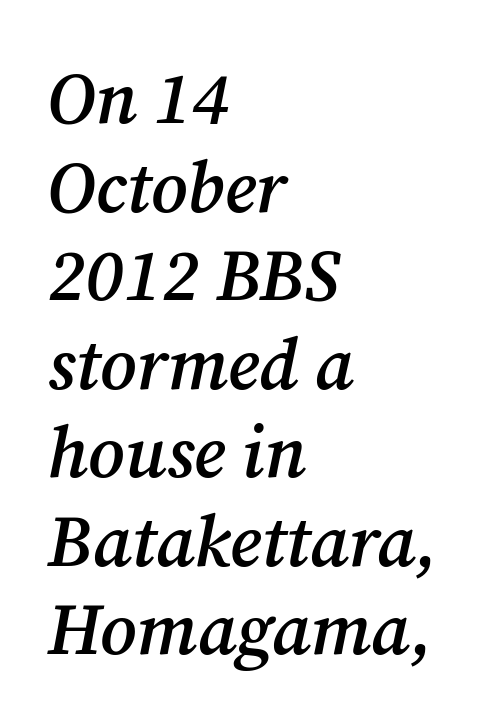
Q: Is the text bold? A: Semi-bold.
Q: Is the text italic (slanted)? A: Yes, it leans right by about 12 degrees.
Q: Is the typeface a serif or a sans-serif typeface? A: Serif.
Q: Is the text underlined? A: No.
Q: How is the paragraph aligned? A: Left-aligned.
Q: Is the spacing between letters normal or unusually wide? A: Normal.
Q: Width (condensed, normal, or wide)? A: Normal.
Q: Stroke contrast? A: Medium.
Q: x-height? A: Medium.
Q: Monospaced? A: No.
